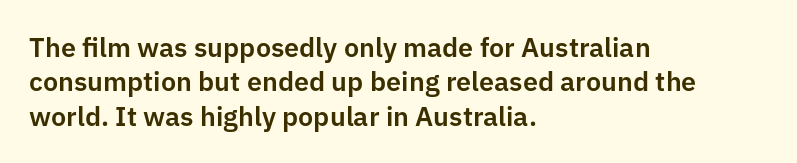
Do the letters lean? They stand straight. Lines of text with bare space underneath. The passage shown stacks its lines at a standard gap. Casual observation: everything's shoved over to the left.
